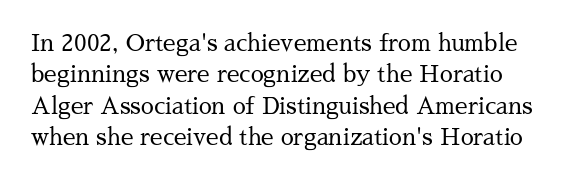
Q: Is the text bold? A: No.
Q: Is the text italic (slanted)? A: No, it is upright.
Q: Is the text underlined? A: No.
Q: Is the spacing between letters normal or unusually wide? A: Normal.
Q: Is the spacing between lines tight, normal or loose? A: Normal.
